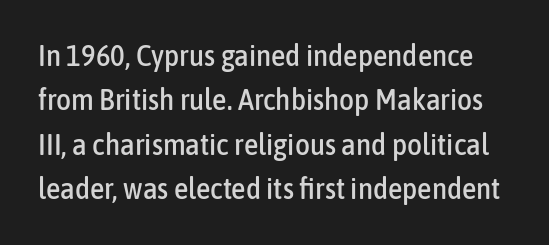
{"serif": "no", "italic": "no", "width": "condensed", "stroke_contrast": "low", "x_height": "medium", "monospaced": "no", "underline": "no", "line_spacing": "normal", "line_spacing_ratio": 1.53, "letter_spacing": "normal", "letter_spacing_em": 0.0, "glyph_px": 29}
